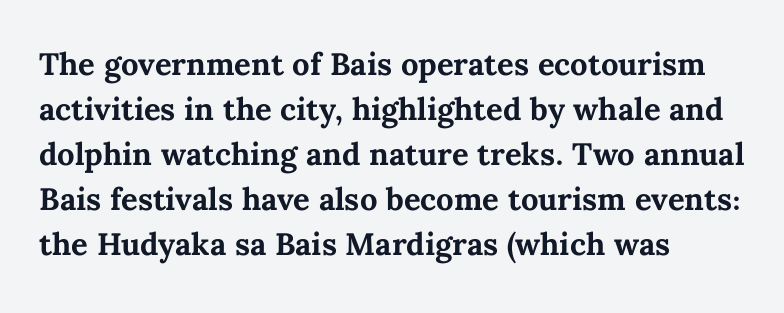
This sample keeps an unexceptional amount of space between lines. Is this a fixed-width face? No — the glyphs have proportional, varying widths. The typesetter chose a ragged-right arrangement here. The sample has been set heavy, in full bold. This is roman type, the default non-slanted kind.
